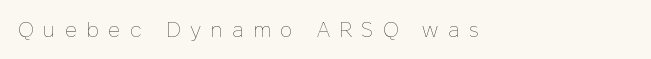
The image shows 21 px text type, upright; set left-aligned, unusually wide letter spacing (+0.44 em), not underlined.
